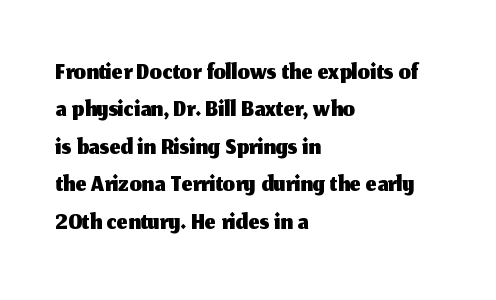
Looks like regular typesetting: each glyph gets only the width it needs. Tracking value appears to be zero — textbook default spacing. These lines are set flush left with a ragged right edge. Look at the bottom of the vertical strokes: they stop flat, with no serifs. You can tell it's not italic because the verticals are truly vertical.
